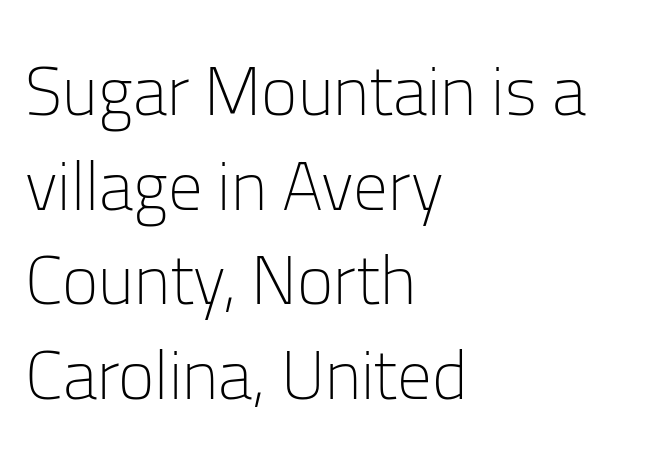
Q: Is the text bold? A: No.
Q: Is the text italic (slanted)? A: No, it is upright.
Q: Is the typeface a serif or a sans-serif typeface? A: Sans-serif.
Q: Is the text underlined? A: No.
Q: How is the paragraph aligned? A: Left-aligned.
Q: Is the spacing between letters normal or unusually wide? A: Normal.
Q: Is the spacing between lines tight, normal or loose? A: Normal.
Q: Width (condensed, normal, or wide)? A: Normal.
Q: Stroke contrast? A: Low.
Q: x-height? A: Medium.
Q: Monospaced? A: No.
